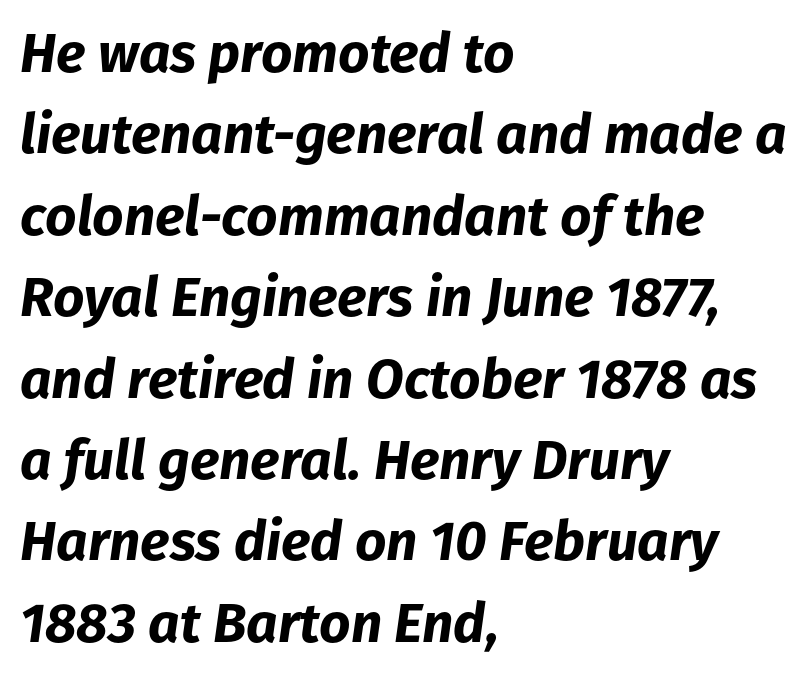
Q: Is the text bold? A: Yes.
Q: Is the text italic (slanted)? A: Yes, it leans right by about 8 degrees.
Q: Is the text underlined? A: No.
Q: How is the paragraph aligned? A: Left-aligned.
Q: Is the spacing between letters normal or unusually wide? A: Normal.
Q: Is the spacing between lines tight, normal or loose? A: Normal.
Q: Width (condensed, normal, or wide)? A: Normal.
Q: Stroke contrast? A: Low.
Q: x-height? A: Medium.
Q: Monospaced? A: No.
